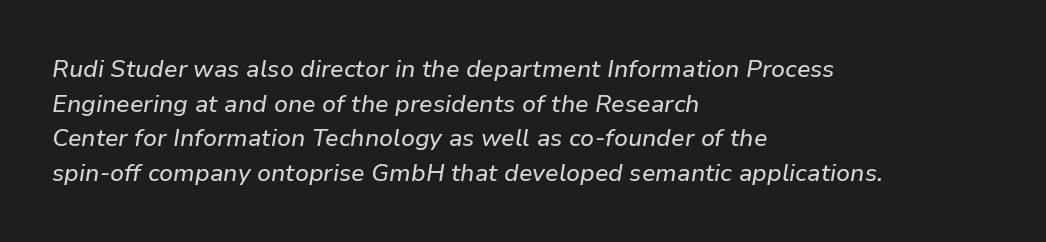
{"italic": "yes", "lean": "right", "slant_degrees": 9, "underline": "no", "align": "left", "line_spacing": "normal", "line_spacing_ratio": 1.44, "letter_spacing": "normal", "letter_spacing_em": 0.0, "glyph_px": 24}
